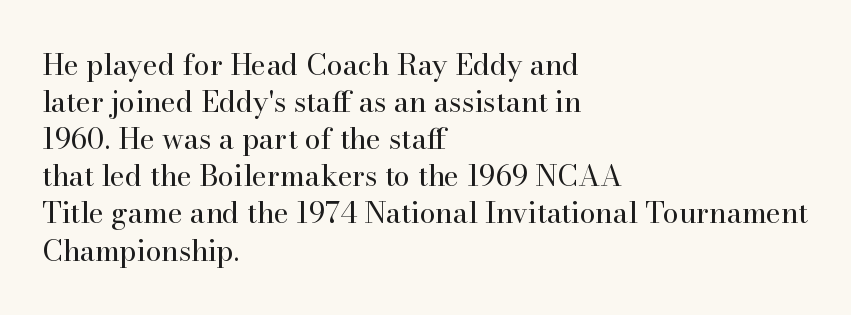
The letters carry serifs — small finishing strokes at the ends of their stems. Just letters on the line, the space beneath them empty. Stems here are at most as thick as an everyday book face. The compositor pushed each line to the left boundary.
